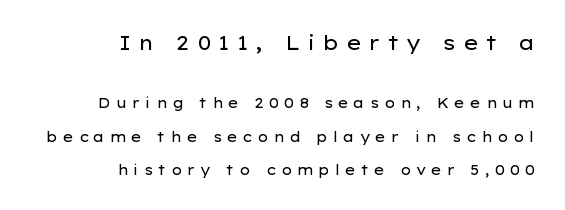
The space directly below the letters is spotless. Quick note: interline space is abundant. The rendering shrinks the type as you move from the upper chunk to the lower. The paragraph shown leans on its right margin. The rendering inserts visible extra space after every character.
